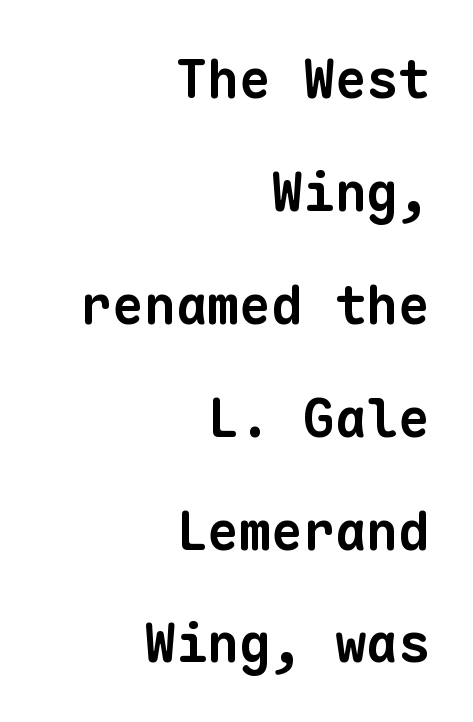
{"serif": "no", "bold": "yes", "weight": "bold", "width": "normal", "stroke_contrast": "low", "x_height": "medium", "monospaced": "yes", "underline": "no", "align": "right", "line_spacing": "loose", "line_spacing_ratio": 2.13, "letter_spacing": "normal", "letter_spacing_em": 0.0, "glyph_px": 53}
